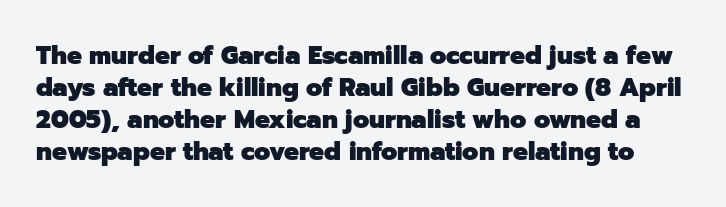
{"italic": "no", "bold": "yes", "underline": "no", "line_spacing": "normal", "line_spacing_ratio": 1.28, "letter_spacing": "normal", "letter_spacing_em": 0.0, "glyph_px": 25}
